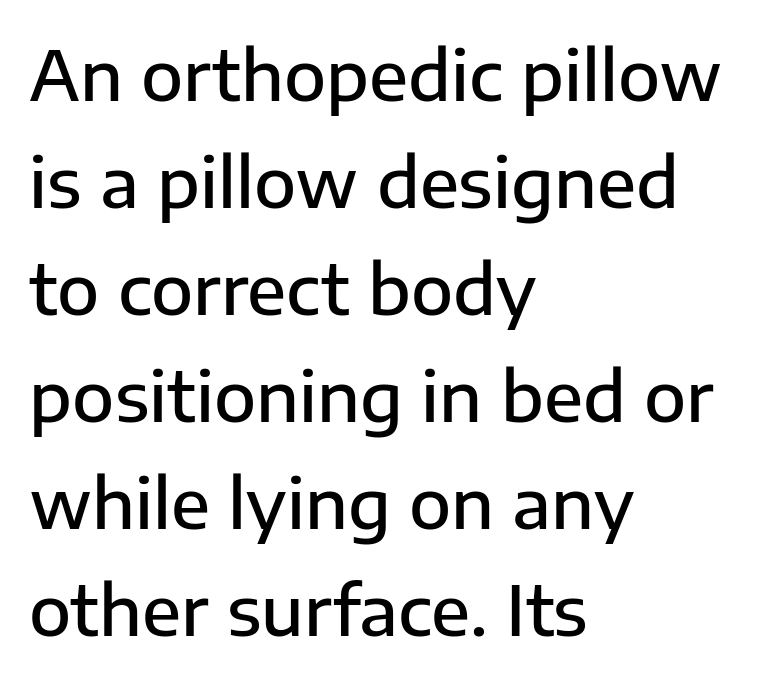
The rows are spaced the way most documents space them. Underlining? Definitely not there. Varying glyph widths throughout — classic text-font behaviour. Regarding serifs, this sample does without them. Every stem runs plumb, perpendicular to the baseline.
